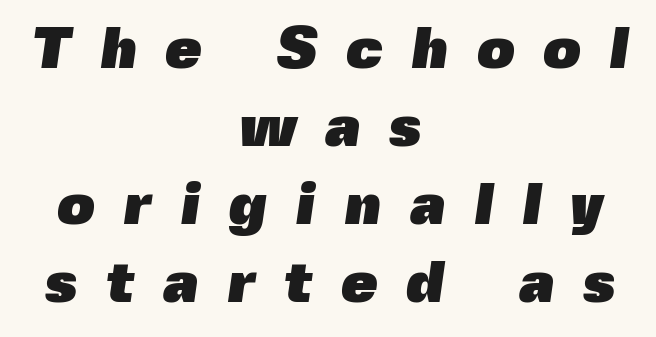
Q: Is the text bold? A: Yes.
Q: Is the typeface a serif or a sans-serif typeface? A: Sans-serif.
Q: Is the text underlined? A: No.
Q: How is the paragraph aligned? A: Centered.
Q: Is the spacing between letters normal or unusually wide? A: Unusually wide.
Q: Is the spacing between lines tight, normal or loose? A: Normal.
Q: Width (condensed, normal, or wide)? A: Normal.
Q: x-height? A: Medium.
Q: Monospaced? A: No.
